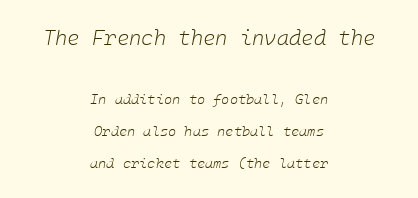
Q: Is the text bold? A: No.
Q: Is the text italic (slanted)? A: Yes, it leans right by about 10 degrees.
Q: Is the text underlined? A: No.
Q: How is the paragraph aligned? A: Centered.
Q: Is the spacing between letters normal or unusually wide? A: Normal.
Q: Is the spacing between lines tight, normal or loose? A: Loose.
Q: Which block of text is set in a larger size, the first (top) or the second (bottom)? A: The first (top) one.
